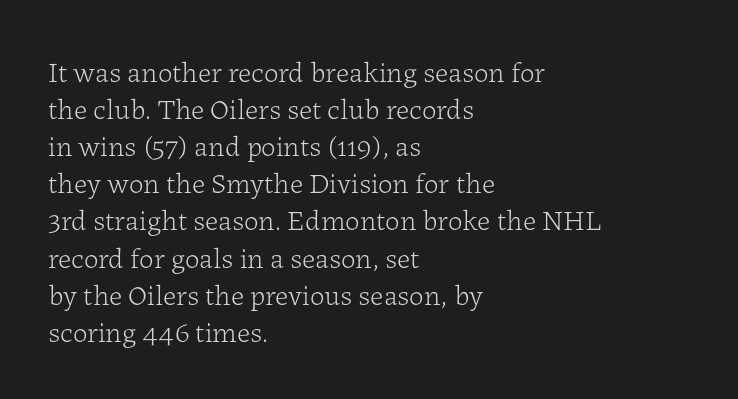
{"serif": "yes", "italic": "no", "bold": "no", "weight": "light", "width": "normal", "stroke_contrast": "low", "x_height": "medium", "monospaced": "no", "underline": "no", "align": "left", "line_spacing": "normal", "line_spacing_ratio": 1.28, "letter_spacing": "normal", "letter_spacing_em": 0.0, "glyph_px": 29}
